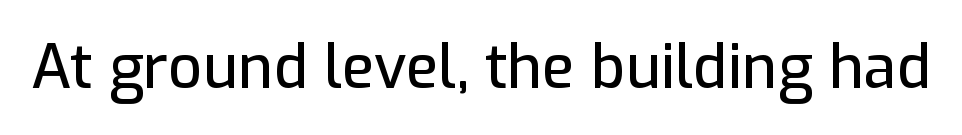
{"serif": "no", "italic": "no", "width": "normal", "stroke_contrast": "low", "x_height": "medium", "monospaced": "no", "underline": "no", "letter_spacing": "normal", "letter_spacing_em": 0.0, "glyph_px": 60}
